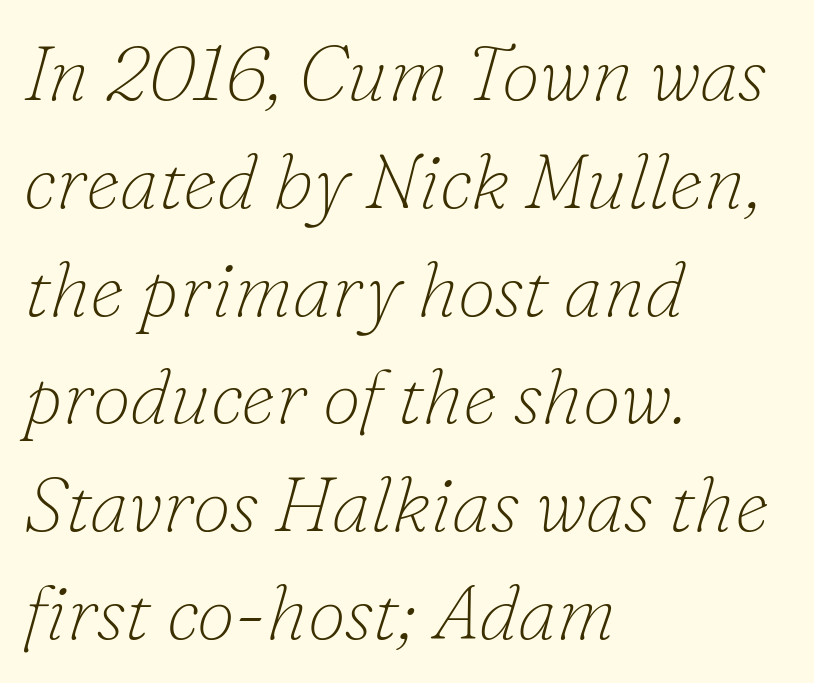
Q: Is the text bold? A: No.
Q: Is the text italic (slanted)? A: Yes, it leans right by about 16 degrees.
Q: Is the typeface a serif or a sans-serif typeface? A: Serif.
Q: Is the text underlined? A: No.
Q: How is the paragraph aligned? A: Left-aligned.
Q: Is the spacing between letters normal or unusually wide? A: Normal.
Q: Is the spacing between lines tight, normal or loose? A: Normal.
Q: Width (condensed, normal, or wide)? A: Normal.
Q: Stroke contrast? A: Low.
Q: x-height? A: Small.
Q: Monospaced? A: No.
